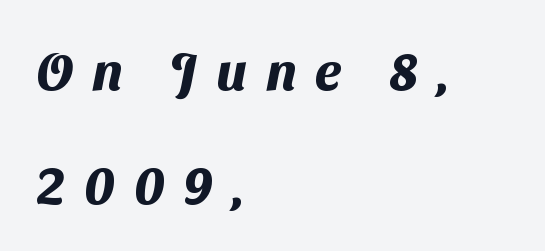
Q: Is the text bold? A: Yes.
Q: Is the typeface a serif or a sans-serif typeface? A: Sans-serif.
Q: Is the text underlined? A: No.
Q: How is the paragraph aligned? A: Left-aligned.
Q: Is the spacing between letters normal or unusually wide? A: Unusually wide.
Q: Is the spacing between lines tight, normal or loose? A: Loose.
Q: Width (condensed, normal, or wide)? A: Normal.
Q: Stroke contrast? A: Medium.
Q: x-height? A: Medium.
Q: Monospaced? A: No.
